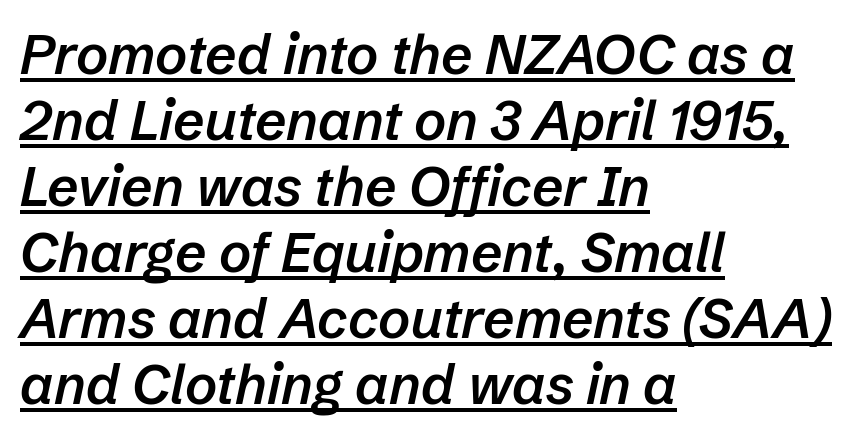
The image shows 55 px semibold type, italic (leaning right); set left-aligned, line spacing 1.2x, normal letter spacing, underlined; low stroke contrast and a medium x-height.
